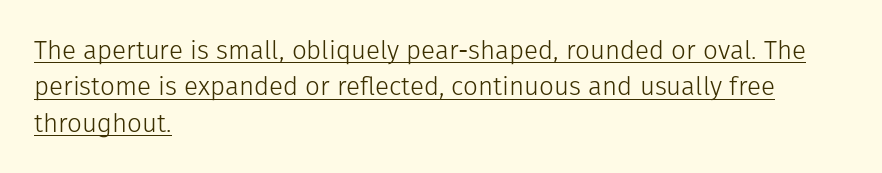
{"italic": "no", "bold": "no", "underline": "yes", "align": "left", "line_spacing": "normal", "line_spacing_ratio": 1.4, "letter_spacing": "normal", "letter_spacing_em": 0.0, "glyph_px": 26}
